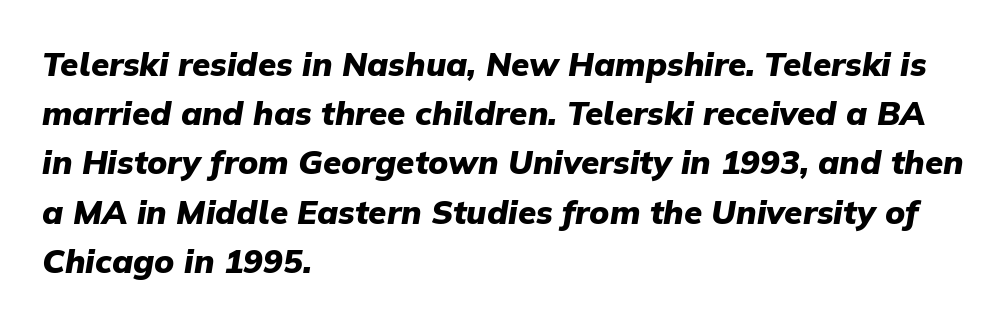
The image shows 33 px heavy type, italic (leaning right); set left-aligned, normal line spacing (1.49x), normal letter spacing, not underlined; low stroke contrast and a medium x-height.
